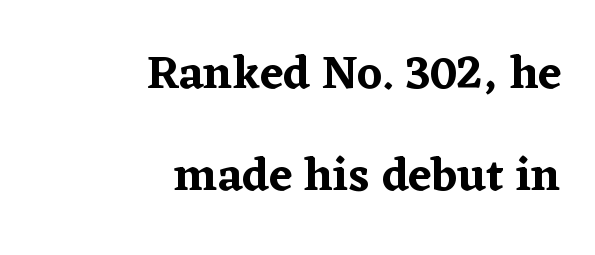
The image shows 47 px serif type, upright; set right-aligned, loose line spacing (2.18x), normal letter spacing, not underlined; low stroke contrast and a medium x-height.
